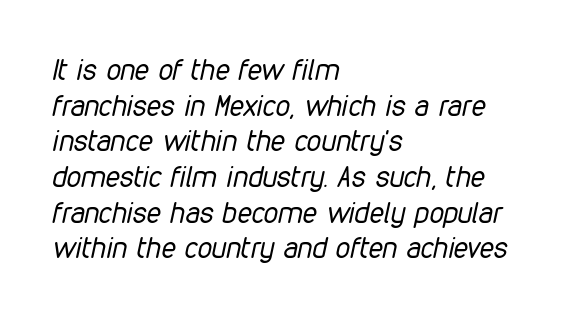
Q: Is the text bold? A: No.
Q: Is the text italic (slanted)? A: Yes, it leans right by about 12 degrees.
Q: Is the text underlined? A: No.
Q: How is the paragraph aligned? A: Left-aligned.
Q: Is the spacing between letters normal or unusually wide? A: Normal.
Q: Width (condensed, normal, or wide)? A: Condensed.
Q: Stroke contrast? A: Low.
Q: x-height? A: Medium.
Q: Monospaced? A: No.
